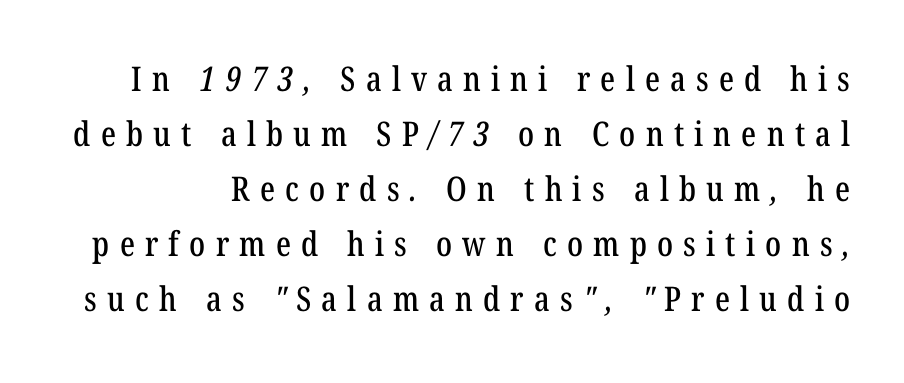
The image shows 34 px condensed serif type; set normal line spacing (1.62x), unusually wide letter spacing (+0.3 em), not underlined; low stroke contrast and a medium x-height.
